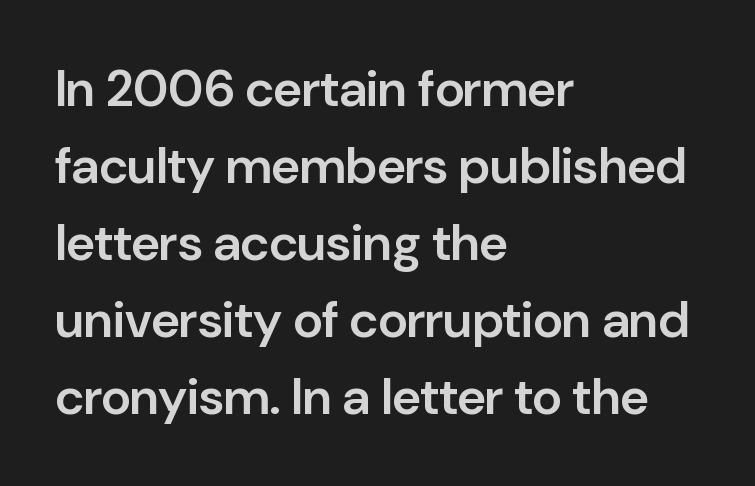
Q: Is the text bold? A: Semi-bold.
Q: Is the text italic (slanted)? A: No, it is upright.
Q: Is the typeface a serif or a sans-serif typeface? A: Sans-serif.
Q: Is the text underlined? A: No.
Q: How is the paragraph aligned? A: Left-aligned.
Q: Is the spacing between letters normal or unusually wide? A: Normal.
Q: Is the spacing between lines tight, normal or loose? A: Normal.
Q: Width (condensed, normal, or wide)? A: Normal.
Q: Stroke contrast? A: Low.
Q: x-height? A: Medium.
Q: Monospaced? A: No.
